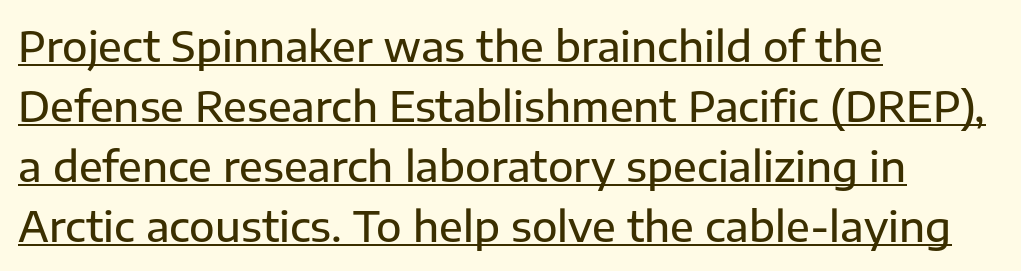
Q: Is the text italic (slanted)? A: No, it is upright.
Q: Is the typeface a serif or a sans-serif typeface? A: Sans-serif.
Q: Is the text underlined? A: Yes.
Q: How is the paragraph aligned? A: Left-aligned.
Q: Is the spacing between letters normal or unusually wide? A: Normal.
Q: Is the spacing between lines tight, normal or loose? A: Normal.
Q: Width (condensed, normal, or wide)? A: Normal.
Q: Stroke contrast? A: Low.
Q: x-height? A: Medium.
Q: Monospaced? A: No.
